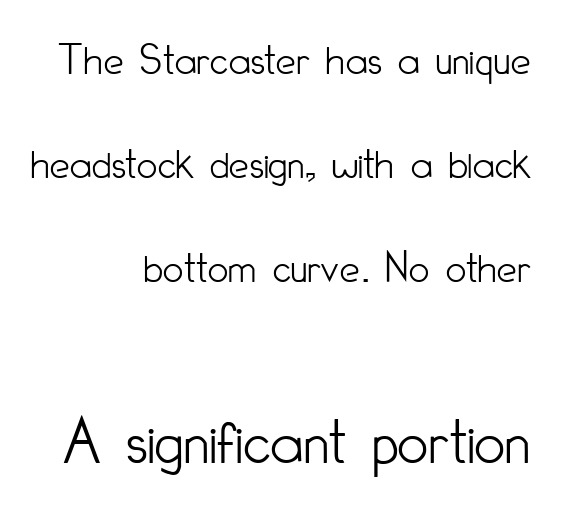
Leftover space on each line is placed entirely before the opening word. Caption: upper text group reduced, lower text group enlarged. A roman cut, with each character standing at attention. Unmarked baselines from the first word to the last. What's the leading like? Stretched, with rows far apart. In terms of letterspacing, this is plain default setting.
